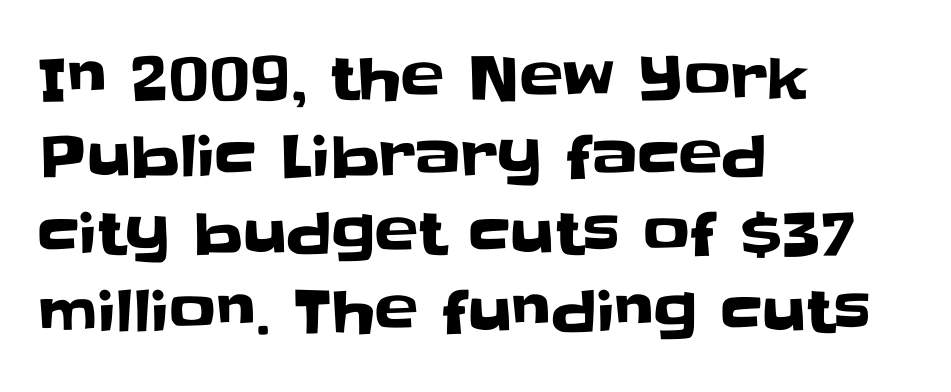
Q: Is the text italic (slanted)? A: No, it is upright.
Q: Is the typeface a serif or a sans-serif typeface? A: Sans-serif.
Q: Is the text underlined? A: No.
Q: How is the paragraph aligned? A: Left-aligned.
Q: Is the spacing between letters normal or unusually wide? A: Normal.
Q: Is the spacing between lines tight, normal or loose? A: Normal.
Q: Width (condensed, normal, or wide)? A: Normal.
Q: Stroke contrast? A: Low.
Q: x-height? A: Large.
Q: Monospaced? A: No.
